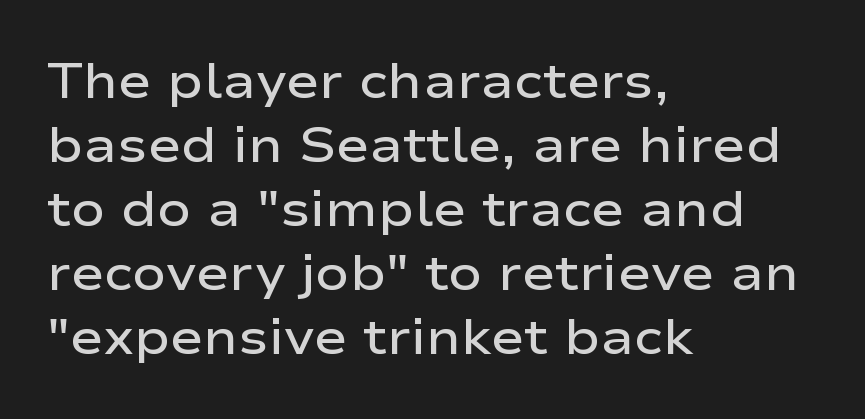
The image shows 50 px semibold, wide sans-serif type, upright; set left-aligned, normal line spacing (1.28x), normal letter spacing, not underlined; low stroke contrast and a medium x-height.
